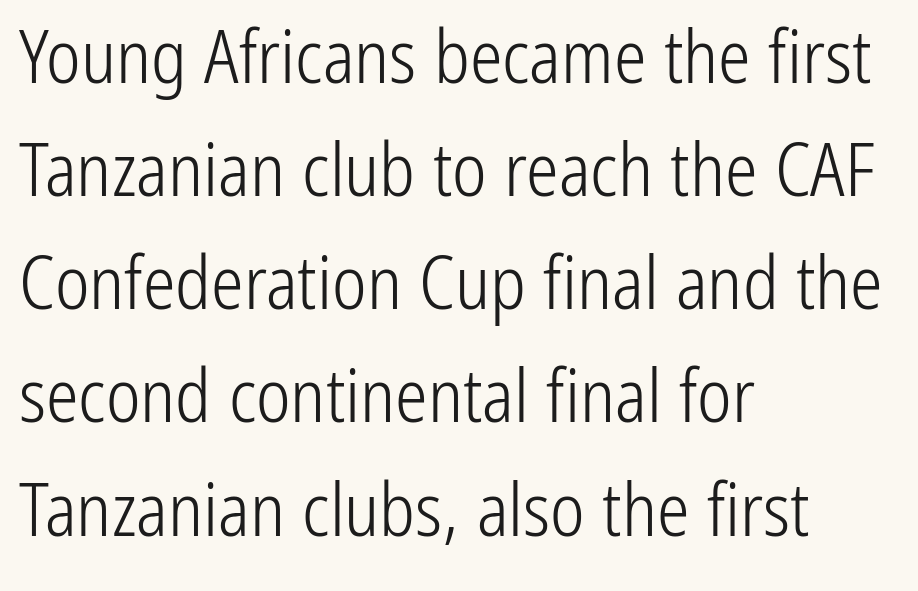
{"serif": "no", "italic": "no", "bold": "no", "weight": "light", "width": "condensed", "stroke_contrast": "low", "x_height": "medium", "monospaced": "no", "underline": "no", "align": "left", "line_spacing": "normal", "line_spacing_ratio": 1.55, "letter_spacing": "normal", "letter_spacing_em": 0.0, "glyph_px": 73}
